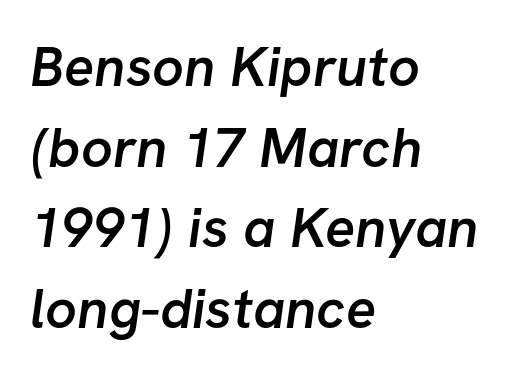
Leftover space on each line is placed entirely after the last word. Font category for this specimen: sans-serif. The sample has been set in demibold, a notch under bold. What's the leading like? Ordinary, nothing unusual.
